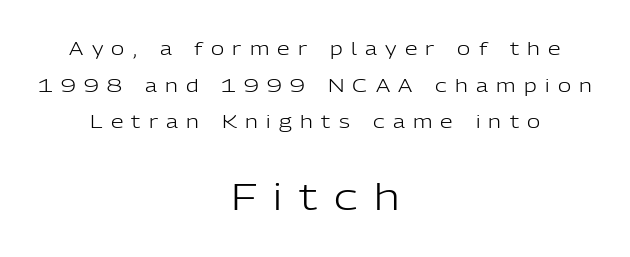
Characters remain perfectly vertical along every line. A light-to-regular cut is what we see here. A typesetter would call this leading open, well beyond the default. The rendering shows plain stroke endings on the letterforms — a sans-serif design. Type size steps up from the first block to the second.
